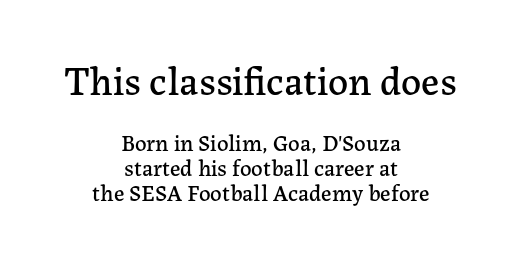
Q: Is the text italic (slanted)? A: No, it is upright.
Q: Is the typeface a serif or a sans-serif typeface? A: Serif.
Q: Is the text underlined? A: No.
Q: How is the paragraph aligned? A: Centered.
Q: Is the spacing between letters normal or unusually wide? A: Normal.
Q: Is the spacing between lines tight, normal or loose? A: Tight.
Q: Which block of text is set in a larger size, the first (top) or the second (bottom)? A: The first (top) one.
Q: Width (condensed, normal, or wide)? A: Normal.
Q: Stroke contrast? A: Low.
Q: x-height? A: Medium.
Q: Monospaced? A: No.
